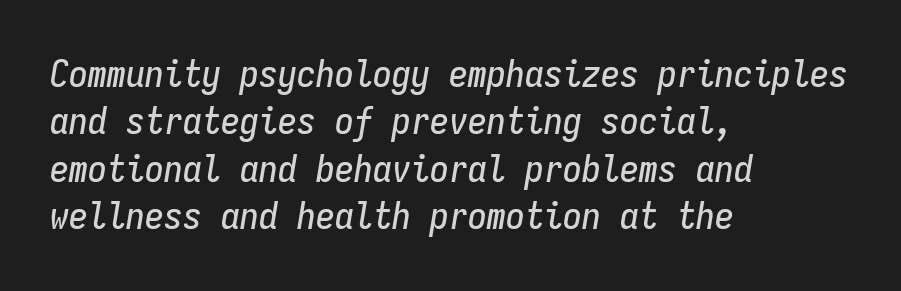
Q: Is the text italic (slanted)? A: Yes, it leans right by about 9 degrees.
Q: Is the text underlined? A: No.
Q: How is the paragraph aligned? A: Left-aligned.
Q: Is the spacing between letters normal or unusually wide? A: Normal.
Q: Is the spacing between lines tight, normal or loose? A: Normal.
Q: Width (condensed, normal, or wide)? A: Condensed.
Q: Stroke contrast? A: Low.
Q: x-height? A: Medium.
Q: Monospaced? A: Yes.
